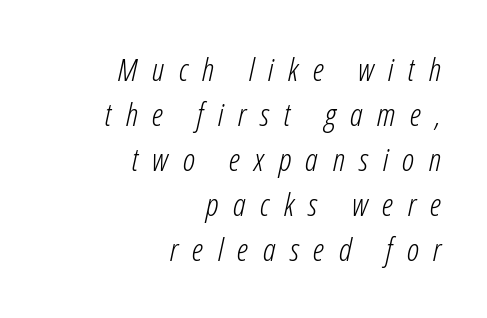
{"italic": "yes", "lean": "right", "slant_degrees": 12, "bold": "no", "weight": "light", "width": "condensed", "stroke_contrast": "low", "x_height": "medium", "monospaced": "no", "underline": "no", "align": "right", "line_spacing": "normal", "line_spacing_ratio": 1.41, "letter_spacing": "wide", "letter_spacing_em": 0.45, "glyph_px": 32}
